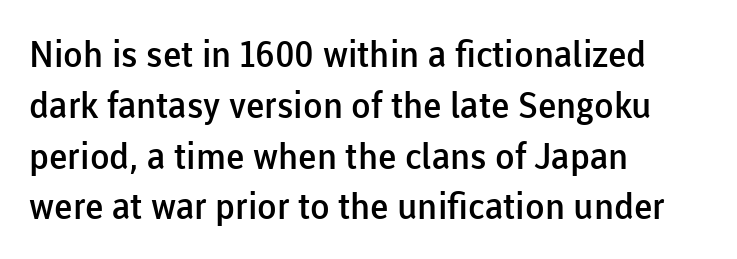
The image shows 36 px semibold sans-serif type, upright; set left-aligned, normal line spacing (1.41x), normal letter spacing, not underlined; low stroke contrast and a medium x-height.
